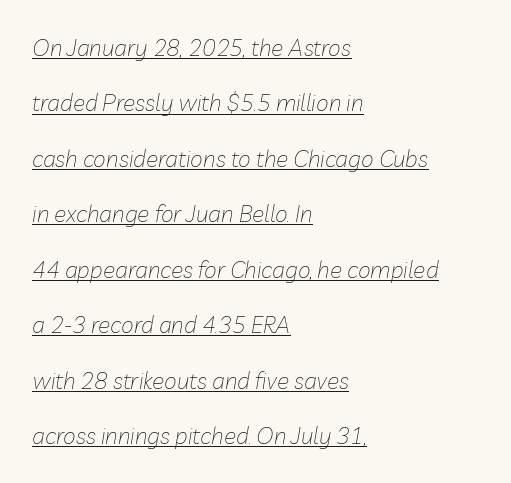
Q: Is the text bold? A: No.
Q: Is the text italic (slanted)? A: Yes, it leans right by about 10 degrees.
Q: Is the text underlined? A: Yes.
Q: How is the paragraph aligned? A: Left-aligned.
Q: Is the spacing between letters normal or unusually wide? A: Normal.
Q: Is the spacing between lines tight, normal or loose? A: Loose.
